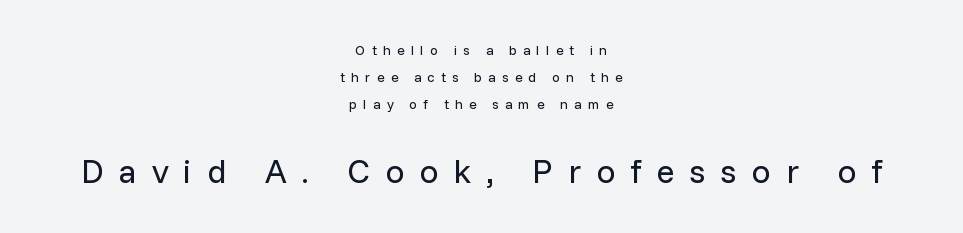
Q: Is the text bold? A: No.
Q: Is the text italic (slanted)? A: No, it is upright.
Q: Is the typeface a serif or a sans-serif typeface? A: Sans-serif.
Q: Is the text underlined? A: No.
Q: How is the paragraph aligned? A: Centered.
Q: Is the spacing between letters normal or unusually wide? A: Unusually wide.
Q: Is the spacing between lines tight, normal or loose? A: Loose.
Q: Which block of text is set in a larger size, the first (top) or the second (bottom)? A: The second (bottom) one.
Q: Width (condensed, normal, or wide)? A: Normal.
Q: Stroke contrast? A: Low.
Q: x-height? A: Medium.
Q: Monospaced? A: No.
